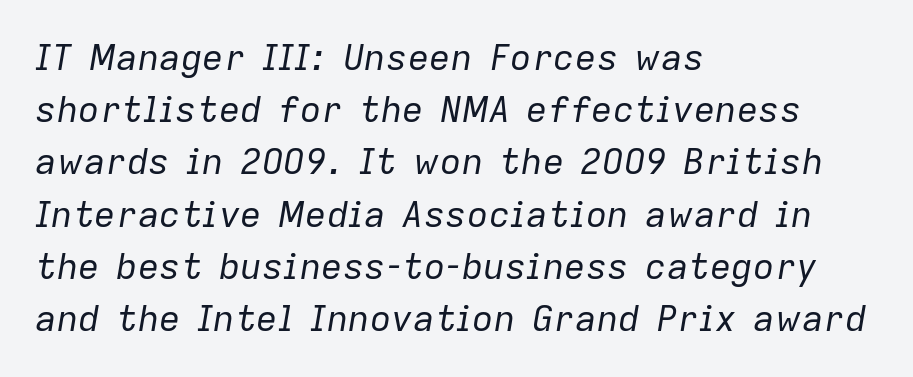
{"italic": "yes", "lean": "right", "slant_degrees": 9, "bold": "no", "weight": "regular", "width": "normal", "stroke_contrast": "low", "x_height": "medium", "monospaced": "no", "underline": "no", "align": "left", "line_spacing": "normal", "line_spacing_ratio": 1.45, "letter_spacing": "normal", "letter_spacing_em": 0.0, "glyph_px": 36}
